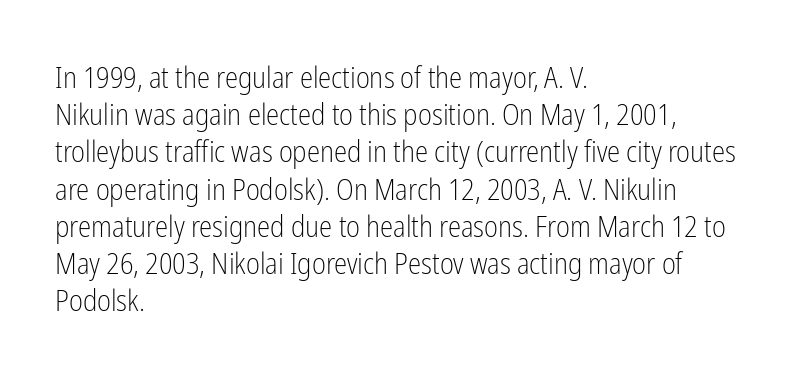
The image shows 30 px light, condensed sans-serif type, upright; set left-aligned, line spacing 1.24x, normal letter spacing, not underlined; low stroke contrast and a medium x-height.
